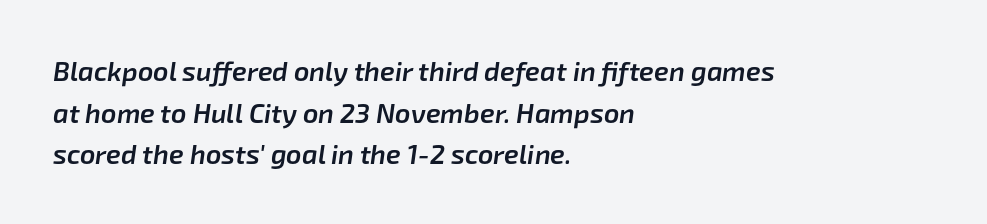
{"italic": "yes", "lean": "right", "slant_degrees": 8, "bold": "semi", "underline": "no", "align": "left", "line_spacing": "normal", "line_spacing_ratio": 1.54, "letter_spacing": "normal", "letter_spacing_em": 0.0, "glyph_px": 27}
